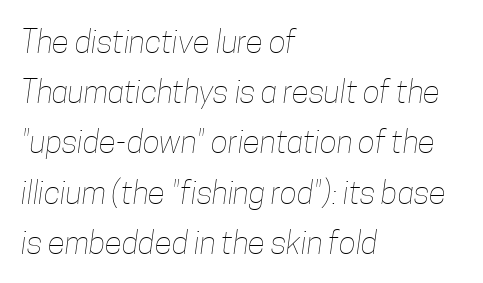
{"bold": "no", "weight": "thin", "width": "condensed", "stroke_contrast": "low", "x_height": "medium", "monospaced": "no", "underline": "no", "align": "left", "line_spacing": "normal", "line_spacing_ratio": 1.57, "letter_spacing": "normal", "letter_spacing_em": 0.0, "glyph_px": 32}
